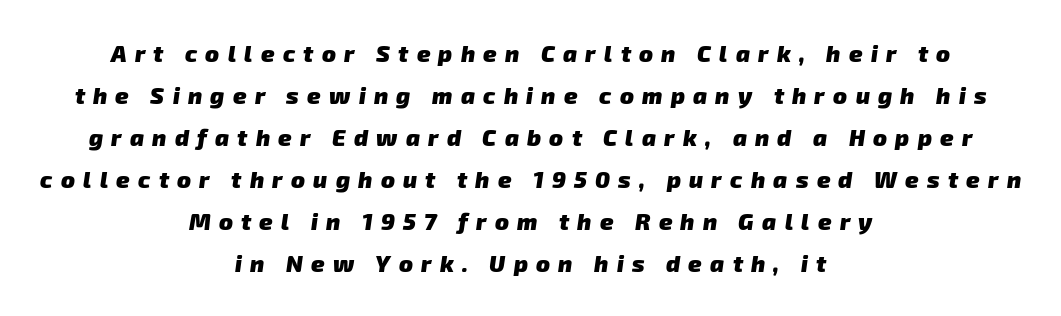
Q: Is the text bold? A: Yes.
Q: Is the text underlined? A: No.
Q: How is the paragraph aligned? A: Centered.
Q: Is the spacing between letters normal or unusually wide? A: Unusually wide.
